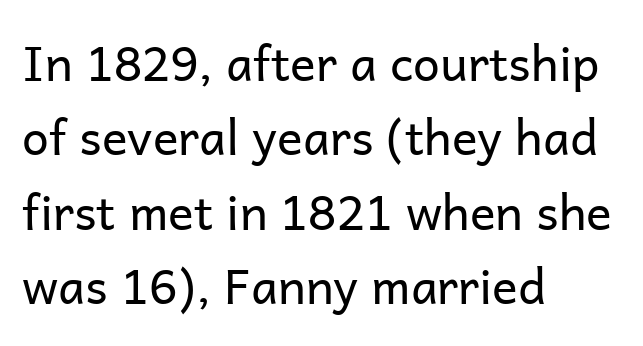
The image shows 48 px regular-weight sans-serif type, upright; set left-aligned, normal line spacing (1.55x), normal letter spacing, not underlined; low stroke contrast and a medium x-height.
